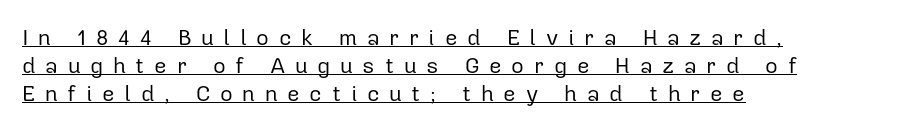
The image shows 22 px text type, upright; set left-aligned, normal line spacing (1.28x), unusually wide letter spacing (+0.44 em), underlined.
